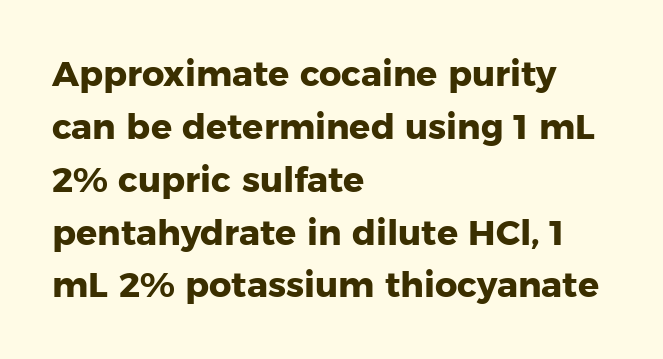
What's the leading like? Ordinary, nothing unusual. Posture: vertical. Only glyphs here, with clear space below each row. Is this a fixed-width face? No — the glyphs have proportional, varying widths. Compared with typical body copy, the letter spacing here is the same.
